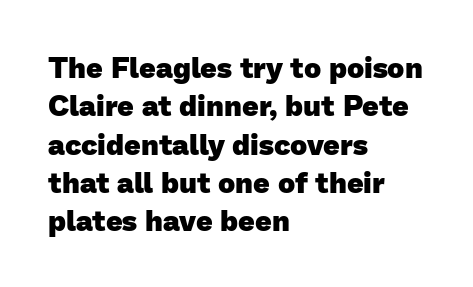
{"serif": "no", "bold": "yes", "weight": "heavy", "width": "normal", "stroke_contrast": "low", "x_height": "medium", "monospaced": "no", "underline": "no", "align": "left", "line_spacing": "normal", "line_spacing_ratio": 1.32, "letter_spacing": "normal", "letter_spacing_em": 0.0, "glyph_px": 29}
